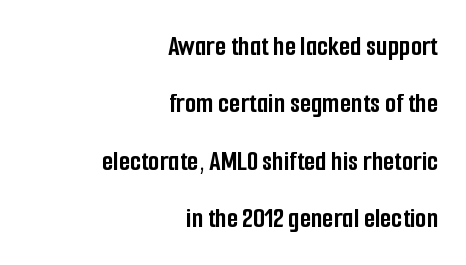
The image shows 29 px semibold, condensed sans-serif type, upright; set right-aligned, loose line spacing (1.98x), normal letter spacing, not underlined; low stroke contrast and a medium x-height.
